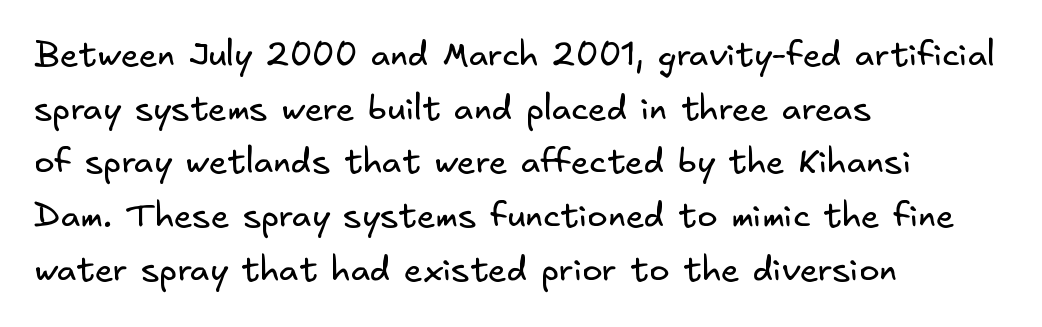
Q: Is the text bold? A: No.
Q: Is the typeface a serif or a sans-serif typeface? A: Sans-serif.
Q: Is the text underlined? A: No.
Q: How is the paragraph aligned? A: Left-aligned.
Q: Is the spacing between letters normal or unusually wide? A: Normal.
Q: Is the spacing between lines tight, normal or loose? A: Normal.
Q: Width (condensed, normal, or wide)? A: Normal.
Q: Stroke contrast? A: Low.
Q: x-height? A: Small.
